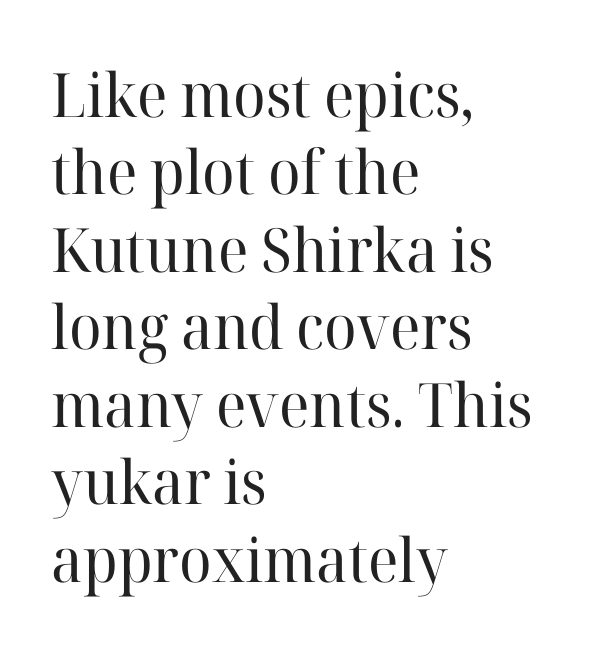
{"serif": "yes", "italic": "no", "bold": "no", "weight": "regular", "width": "normal", "stroke_contrast": "high", "x_height": "medium", "monospaced": "no", "underline": "no", "align": "left", "line_spacing": "normal", "line_spacing_ratio": 1.27, "letter_spacing": "normal", "letter_spacing_em": 0.0, "glyph_px": 61}
